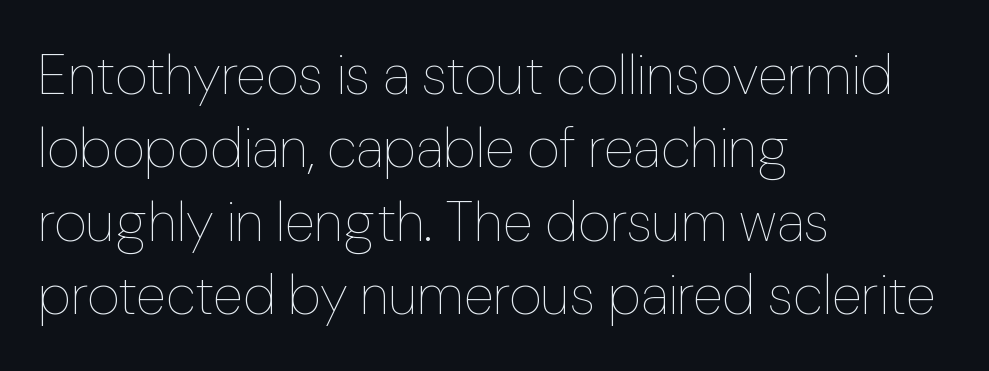
The image shows 56 px thin type, upright; set left-aligned, normal line spacing (1.31x), normal letter spacing, not underlined; low stroke contrast and a medium x-height.
